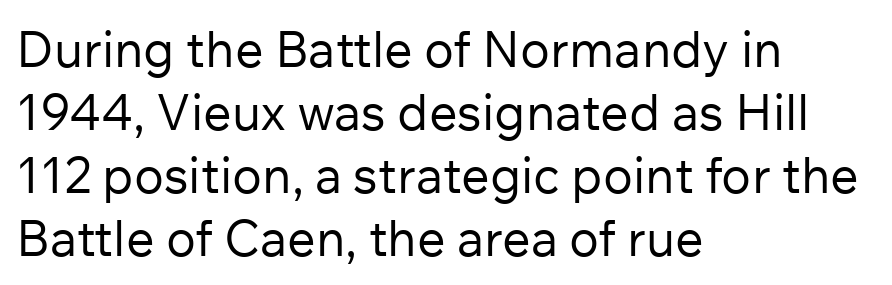
Q: Is the text bold? A: No.
Q: Is the text italic (slanted)? A: No, it is upright.
Q: Is the typeface a serif or a sans-serif typeface? A: Sans-serif.
Q: Is the text underlined? A: No.
Q: How is the paragraph aligned? A: Left-aligned.
Q: Is the spacing between letters normal or unusually wide? A: Normal.
Q: Is the spacing between lines tight, normal or loose? A: Normal.
Q: Width (condensed, normal, or wide)? A: Normal.
Q: Stroke contrast? A: Low.
Q: x-height? A: Medium.
Q: Monospaced? A: No.
